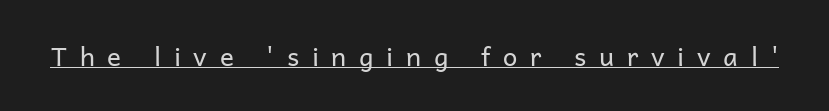
The font's upright variant was chosen for this text. Weight: regular or lighter. You can see a thin bar hugging the bottom of the glyphs. Inter-character spacing is expanded well beyond the font's built-in metrics.
